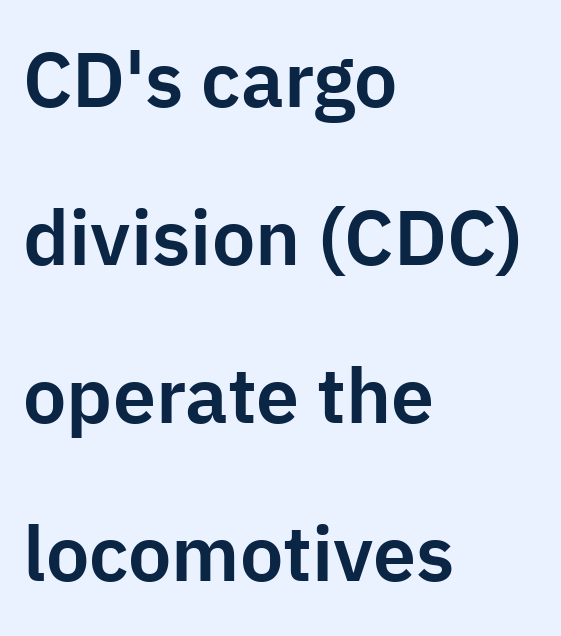
{"serif": "no", "italic": "no", "width": "normal", "stroke_contrast": "low", "x_height": "medium", "monospaced": "no", "underline": "no", "align": "left", "line_spacing": "loose", "line_spacing_ratio": 2.05, "letter_spacing": "normal", "letter_spacing_em": 0.0, "glyph_px": 77}
